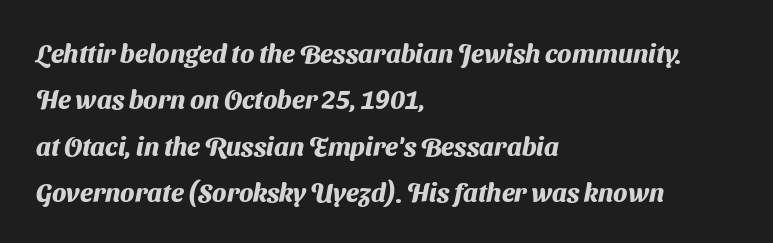
The image shows 26 px bold type; set left-aligned, line spacing 1.78x, normal letter spacing, not underlined.
